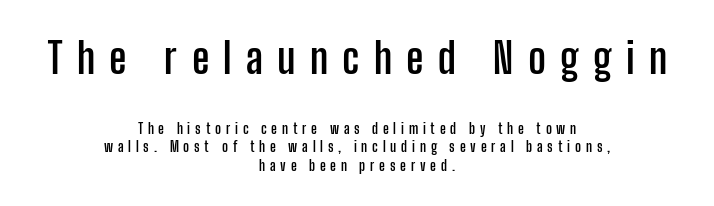
The image shows 42 px semibold, condensed sans-serif type, upright; set centered, normal line spacing (1.3x), unusually wide letter spacing (+0.34 em), not underlined; the first (top) block is 3.0x larger; low stroke contrast and a medium x-height.
